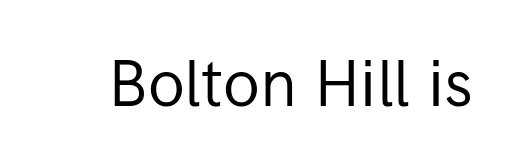
{"serif": "no", "italic": "no", "bold": "no", "weight": "regular", "width": "normal", "stroke_contrast": "low", "x_height": "medium", "monospaced": "no", "underline": "no", "letter_spacing": "normal", "letter_spacing_em": 0.0, "glyph_px": 64}
